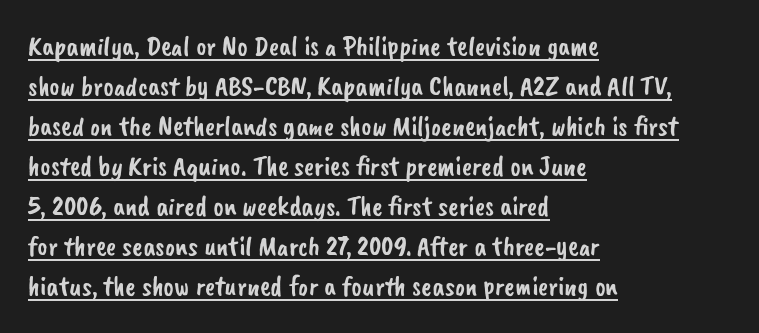
The image shows 28 px sans-serif type; set left-aligned, normal line spacing (1.43x), normal letter spacing, underlined; low stroke contrast and a small x-height.
